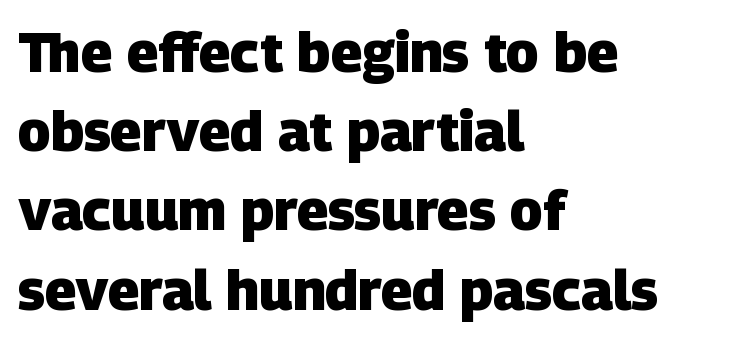
{"serif": "no", "bold": "yes", "weight": "heavy", "width": "normal", "stroke_contrast": "low", "x_height": "large", "monospaced": "no", "underline": "no", "align": "left", "line_spacing": "normal", "line_spacing_ratio": 1.44, "letter_spacing": "normal", "letter_spacing_em": 0.0, "glyph_px": 55}
